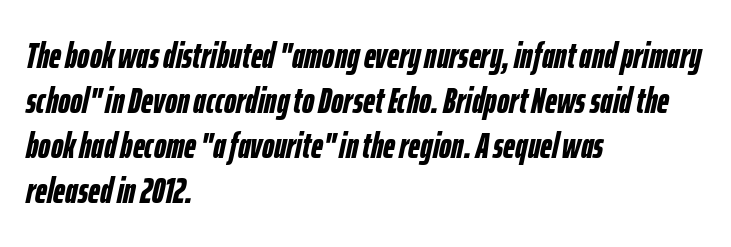
A student would call this left alignment; a typographer would say flush left, rag right. The type is set solid horizontally, with unmodified tracking. Weight check: bold — yes, fully. The zone under the glyphs is completely vacant.
